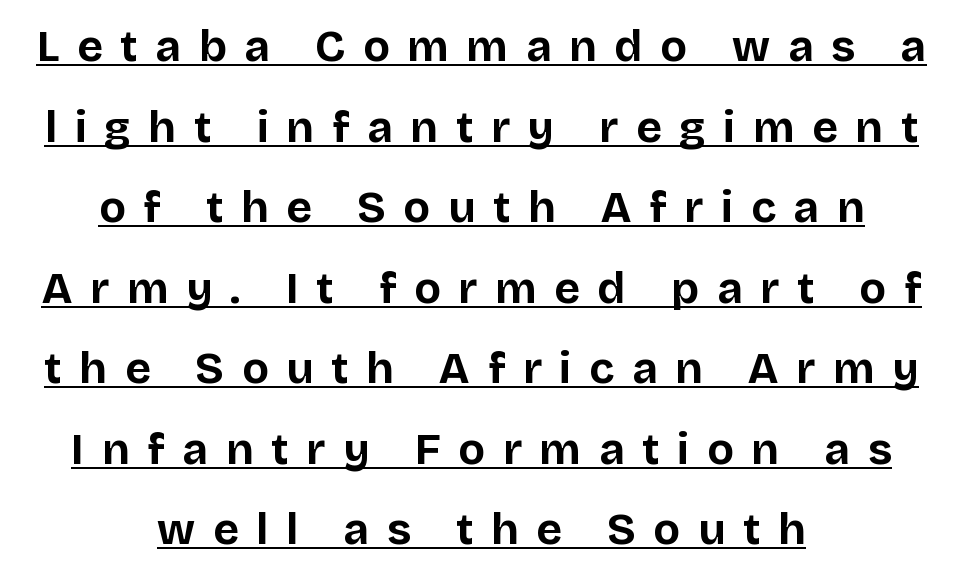
Q: Is the text bold? A: Yes.
Q: Is the text italic (slanted)? A: No, it is upright.
Q: Is the typeface a serif or a sans-serif typeface? A: Sans-serif.
Q: Is the text underlined? A: Yes.
Q: How is the paragraph aligned? A: Centered.
Q: Is the spacing between letters normal or unusually wide? A: Unusually wide.
Q: Width (condensed, normal, or wide)? A: Normal.
Q: Stroke contrast? A: Low.
Q: x-height? A: Large.
Q: Monospaced? A: No.
